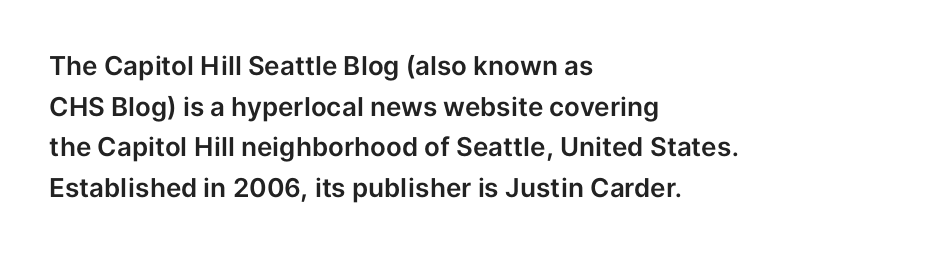
{"italic": "no", "underline": "no", "align": "left", "line_spacing": "normal", "line_spacing_ratio": 1.56, "letter_spacing": "normal", "letter_spacing_em": 0.0, "glyph_px": 26}
